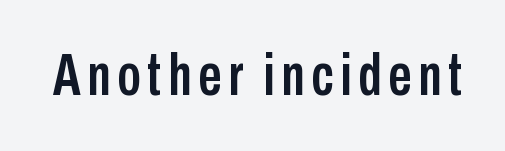
The image shows 59 px condensed sans-serif type, upright; set not underlined; low stroke contrast and a medium x-height.
